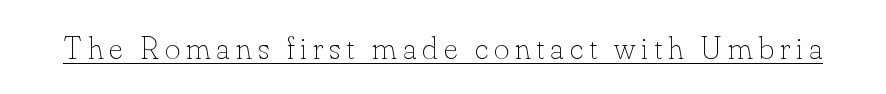
Q: Is the text bold? A: No.
Q: Is the text italic (slanted)? A: No, it is upright.
Q: Is the text underlined? A: Yes.
Q: Width (condensed, normal, or wide)? A: Normal.
Q: Stroke contrast? A: Low.
Q: x-height? A: Small.
Q: Monospaced? A: No.
